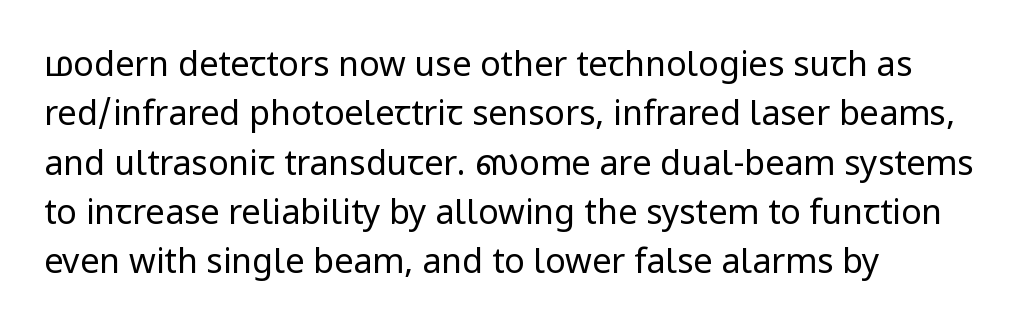
{"serif": "no", "italic": "no", "bold": "no", "weight": "regular", "width": "normal", "stroke_contrast": "low", "x_height": "medium", "monospaced": "no", "underline": "no", "align": "left", "line_spacing": "normal", "line_spacing_ratio": 1.45, "letter_spacing": "normal", "letter_spacing_em": 0.0, "glyph_px": 34}
